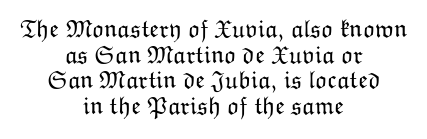
Q: Is the text bold? A: No.
Q: Is the text italic (slanted)? A: No, it is upright.
Q: Is the text underlined? A: No.
Q: How is the paragraph aligned? A: Centered.
Q: Is the spacing between letters normal or unusually wide? A: Normal.
Q: Is the spacing between lines tight, normal or loose? A: Tight.
